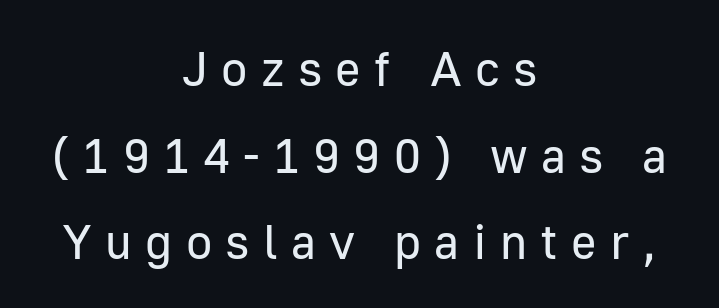
Visually the block forms a symmetrical silhouette, jagged on both flanks. Is this a sans? Yes — the strokes have no serifs. Do the characters align in a grid? No, the font is proportional. Quick note: underline off.
